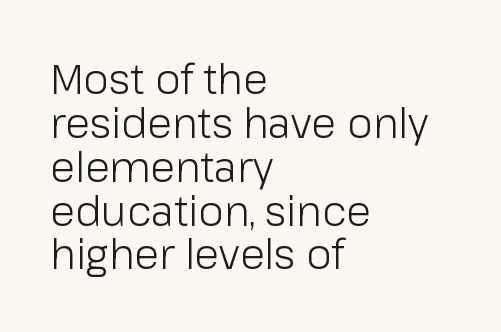
Q: Is the text bold? A: No.
Q: Is the text italic (slanted)? A: No, it is upright.
Q: Is the typeface a serif or a sans-serif typeface? A: Sans-serif.
Q: Is the text underlined? A: No.
Q: How is the paragraph aligned? A: Left-aligned.
Q: Is the spacing between letters normal or unusually wide? A: Normal.
Q: Is the spacing between lines tight, normal or loose? A: Tight.
Q: Width (condensed, normal, or wide)? A: Normal.
Q: Stroke contrast? A: Low.
Q: x-height? A: Medium.
Q: Monospaced? A: No.
